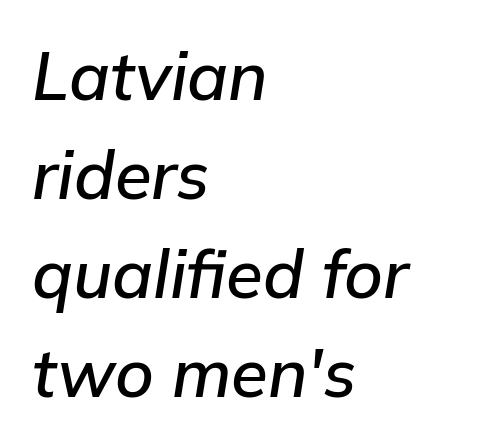
The baseline area is clear. The passage shown has conventional tracking throughout. Interline gaps are of average width in this sample. Each letter keeps its own natural width here, so spacing adapts to shape. Emphasis-style slanted type is in use.
